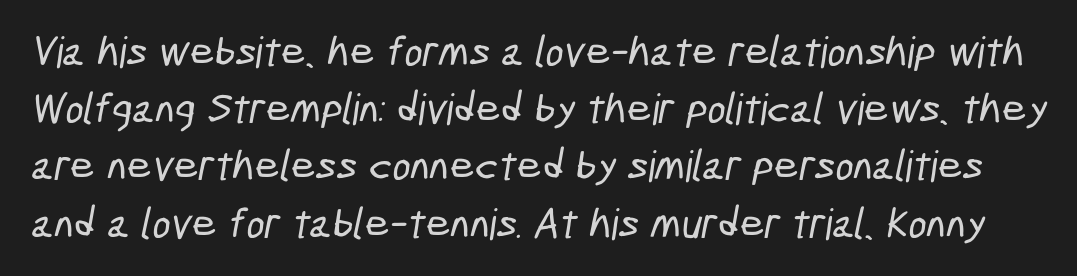
{"serif": "no", "width": "condensed", "stroke_contrast": "low", "x_height": "medium", "monospaced": "no", "underline": "no", "line_spacing": "normal", "line_spacing_ratio": 1.33, "letter_spacing": "normal", "letter_spacing_em": 0.0, "glyph_px": 43}
